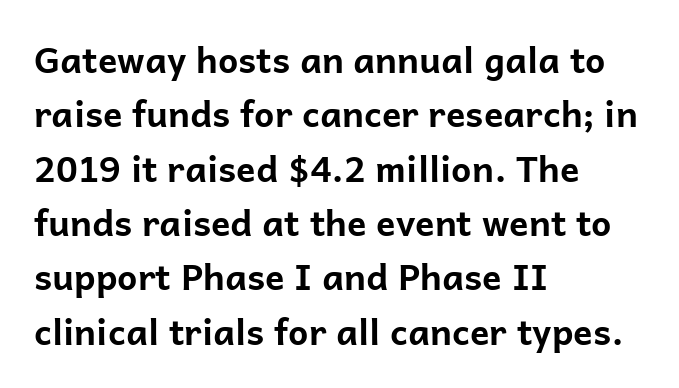
{"serif": "no", "italic": "no", "bold": "yes", "weight": "bold", "width": "normal", "stroke_contrast": "low", "x_height": "medium", "monospaced": "no", "underline": "no", "align": "left", "line_spacing": "normal", "line_spacing_ratio": 1.51, "letter_spacing": "normal", "letter_spacing_em": 0.0, "glyph_px": 36}
